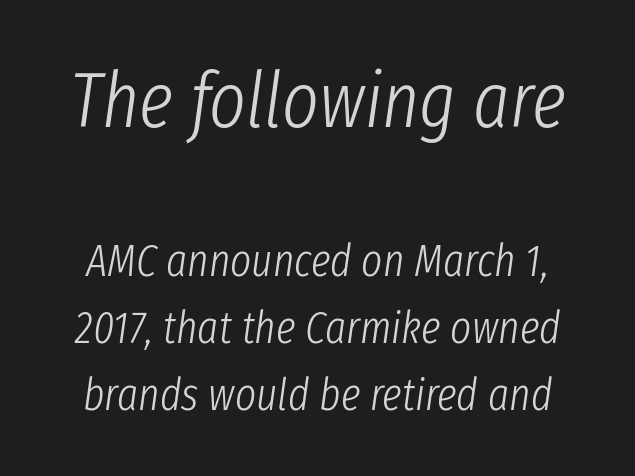
Q: Is the text bold? A: No.
Q: Is the text italic (slanted)? A: Yes, it leans right by about 8 degrees.
Q: Is the text underlined? A: No.
Q: Is the spacing between letters normal or unusually wide? A: Normal.
Q: Is the spacing between lines tight, normal or loose? A: Normal.
Q: Which block of text is set in a larger size, the first (top) or the second (bottom)? A: The first (top) one.
Q: Width (condensed, normal, or wide)? A: Condensed.
Q: Stroke contrast? A: Low.
Q: x-height? A: Medium.
Q: Monospaced? A: No.
